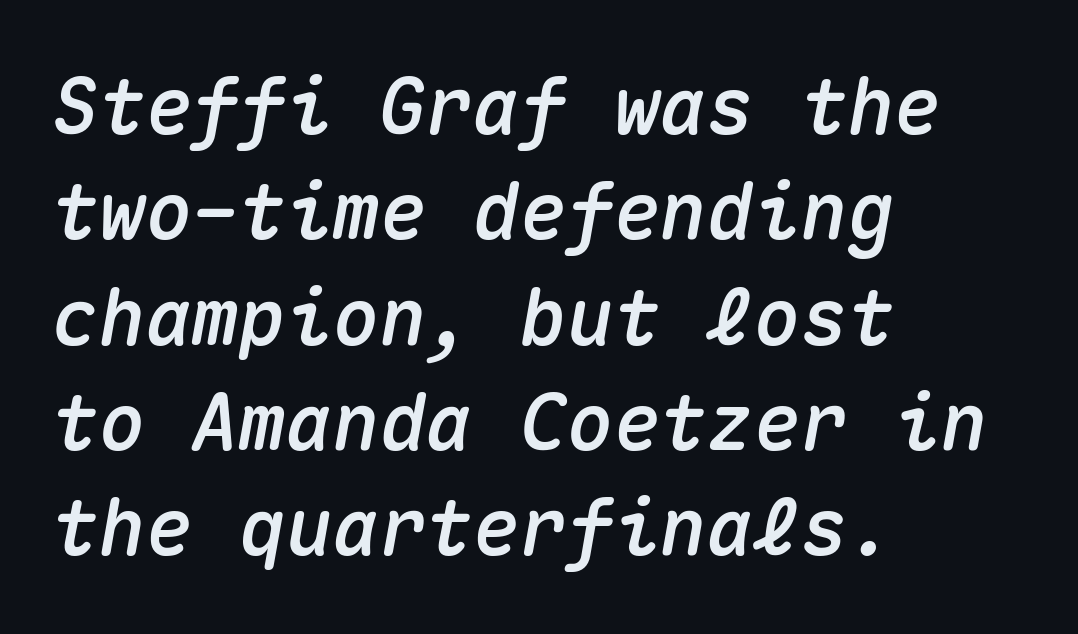
The axis of the letterforms is tilted away from vertical. Horizontal alignment here is leftward, the default for most running prose. Check the space under the baseline: it is left empty. The vertical gap from one line to the next is medium. A typesetter would call this monospace, since all characters share one set width. Look at the tracking — it's just the regular setting, nothing added.
